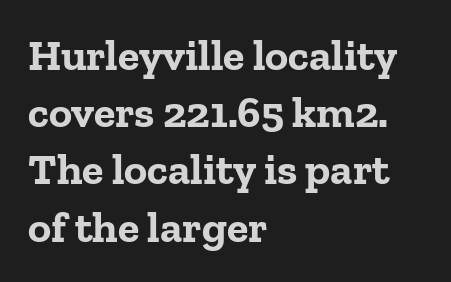
{"serif": "yes", "italic": "no", "bold": "yes", "weight": "bold", "width": "normal", "stroke_contrast": "low", "x_height": "medium", "monospaced": "no", "underline": "no", "align": "left", "line_spacing": "normal", "line_spacing_ratio": 1.3, "letter_spacing": "normal", "letter_spacing_em": 0.0, "glyph_px": 44}
